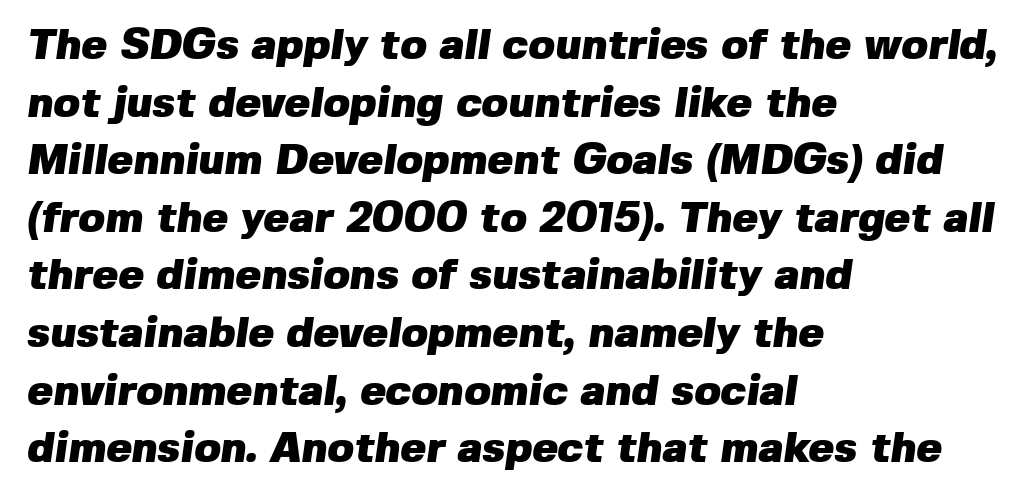
{"serif": "no", "bold": "yes", "weight": "heavy", "width": "normal", "stroke_contrast": "low", "x_height": "medium", "monospaced": "no", "underline": "no", "align": "left", "line_spacing": "normal", "line_spacing_ratio": 1.34, "letter_spacing": "normal", "letter_spacing_em": 0.0, "glyph_px": 43}
